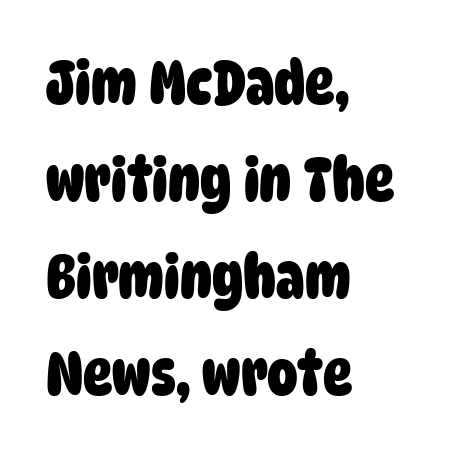
{"serif": "no", "bold": "yes", "weight": "heavy", "width": "condensed", "stroke_contrast": "low", "x_height": "large", "monospaced": "no", "underline": "no", "align": "left", "line_spacing": "normal", "line_spacing_ratio": 1.59, "letter_spacing": "normal", "letter_spacing_em": 0.0, "glyph_px": 61}
